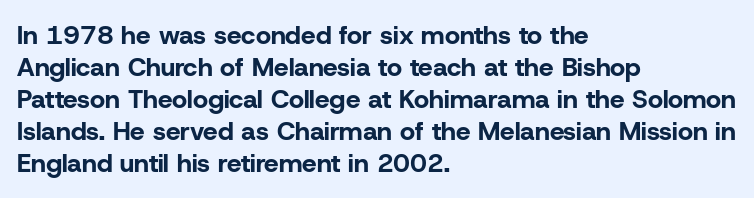
The image shows 26 px bold type, upright; set left-aligned, line spacing 1.23x, normal letter spacing, not underlined.
